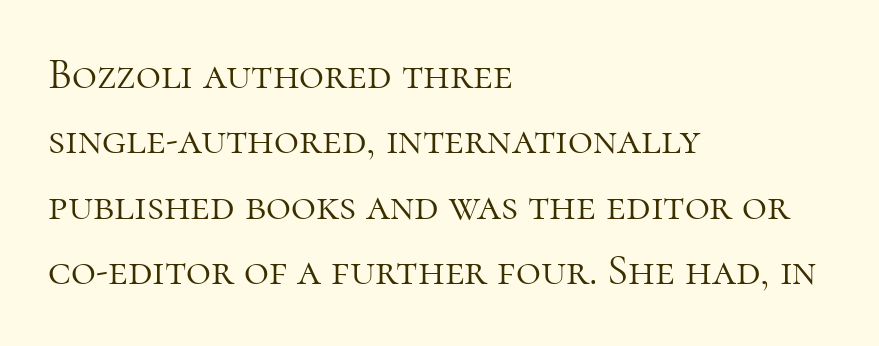
Here the designer chose a conventional face with non-uniform glyph widths. The leading is moderate, giving the passage an even texture. Characters follow at the spacing the type designer built in. Is this a sans? No — the strokes have serifs. Letters have the restrained weight of plain body copy at most. No italicization has been applied; the sample stays upright.
